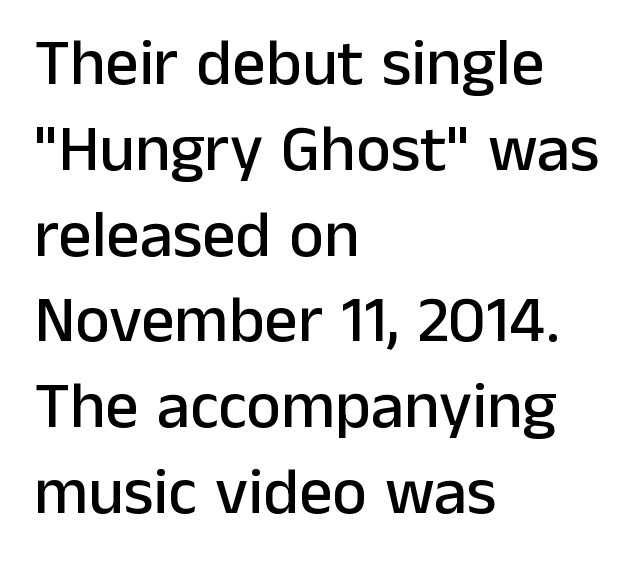
The image shows 66 px sans-serif type, upright; set left-aligned, normal line spacing (1.3x), normal letter spacing, not underlined; low stroke contrast and a medium x-height.
